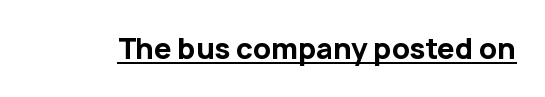
The image shows 28 px bold sans-serif type, upright; set normal letter spacing, underlined; low stroke contrast and a medium x-height.
